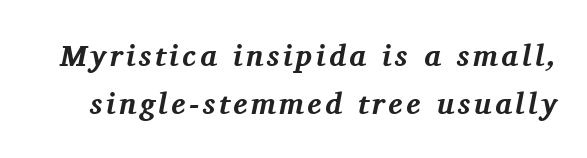
{"serif": "yes", "italic": "yes", "lean": "right", "slant_degrees": 11, "bold": "yes", "weight": "bold", "width": "normal", "stroke_contrast": "medium", "x_height": "medium", "monospaced": "no", "underline": "no", "line_spacing": "normal", "line_spacing_ratio": 1.59, "glyph_px": 30}
